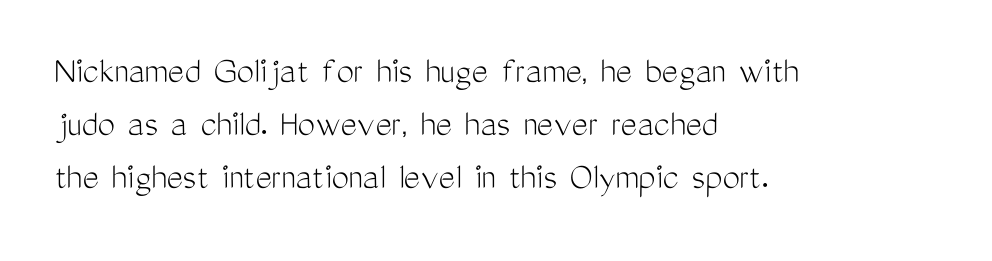
{"serif": "no", "italic": "no", "bold": "no", "weight": "light", "width": "condensed", "stroke_contrast": "medium", "x_height": "medium", "monospaced": "no", "underline": "no", "align": "left", "line_spacing": "normal", "line_spacing_ratio": 1.36, "letter_spacing": "normal", "letter_spacing_em": 0.0, "glyph_px": 39}
